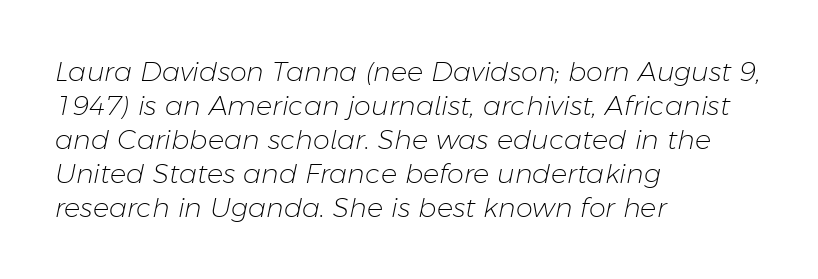
{"italic": "yes", "lean": "right", "slant_degrees": 11, "bold": "no", "underline": "no", "align": "left", "line_spacing": "normal", "line_spacing_ratio": 1.26, "letter_spacing": "normal", "letter_spacing_em": 0.0, "glyph_px": 27}
